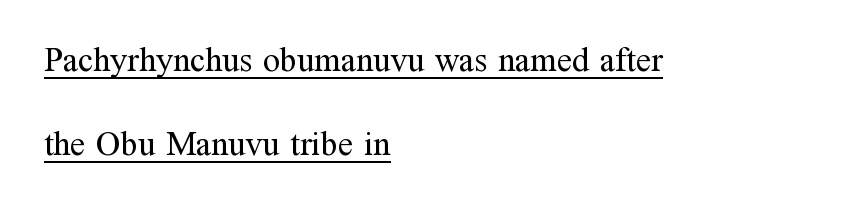
A typographer would call this underscored text. Is this a fixed-width face? No — the glyphs have proportional, varying widths. Caption: standard tracking, unaltered. Typeset ragged right — the left edge is the straight one. The passage shown is not bold in any degree.
